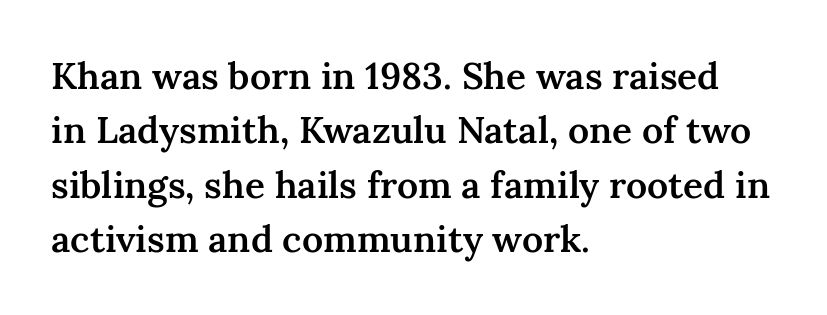
Line spacing here is normal. Plain, unruled lines of type. The passage shown has conventional tracking throughout. The typography opts for an upright posture over an oblique one. This is moderately heavy type, rendered in semibold.
